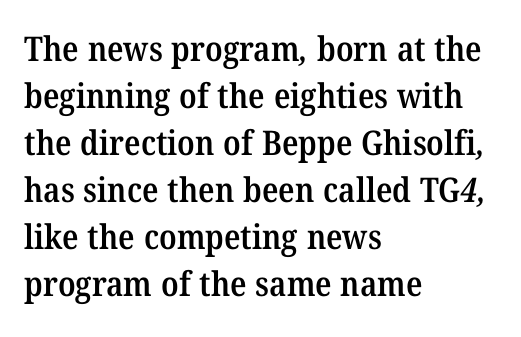
Q: Is the text bold? A: Semi-bold.
Q: Is the typeface a serif or a sans-serif typeface? A: Serif.
Q: Is the text underlined? A: No.
Q: How is the paragraph aligned? A: Left-aligned.
Q: Is the spacing between letters normal or unusually wide? A: Normal.
Q: Is the spacing between lines tight, normal or loose? A: Normal.
Q: Width (condensed, normal, or wide)? A: Normal.
Q: Stroke contrast? A: Medium.
Q: x-height? A: Medium.
Q: Monospaced? A: No.
